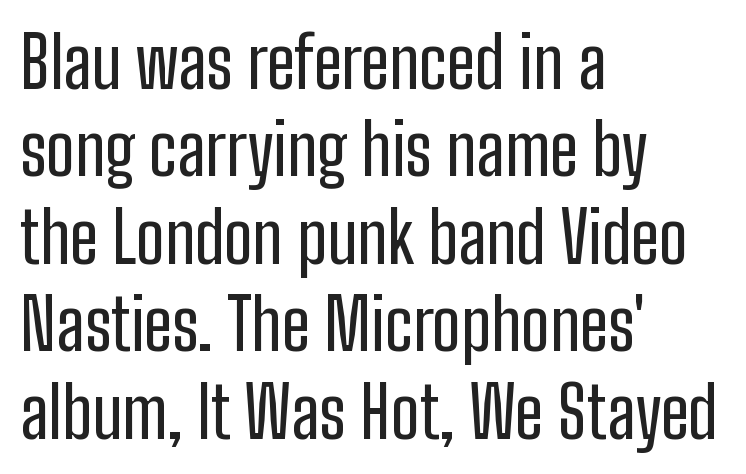
A typesetter would call this zero additional tracking. Short and long lines alike share a common starting point at left. Spacing verdict: proportional, widths tailored to each character. A typesetter would label this face a sans. Quick note: underline off.
